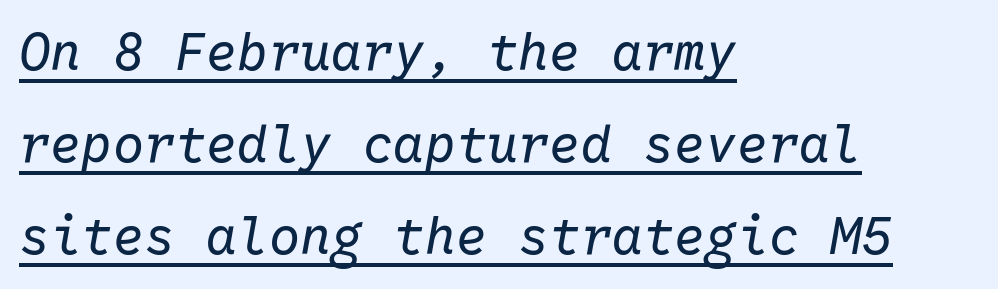
{"italic": "yes", "lean": "right", "slant_degrees": 10, "bold": "no", "weight": "regular", "width": "normal", "stroke_contrast": "low", "x_height": "medium", "monospaced": "yes", "underline": "yes", "align": "left", "line_spacing_ratio": 1.77, "letter_spacing": "normal", "letter_spacing_em": 0.0, "glyph_px": 52}
